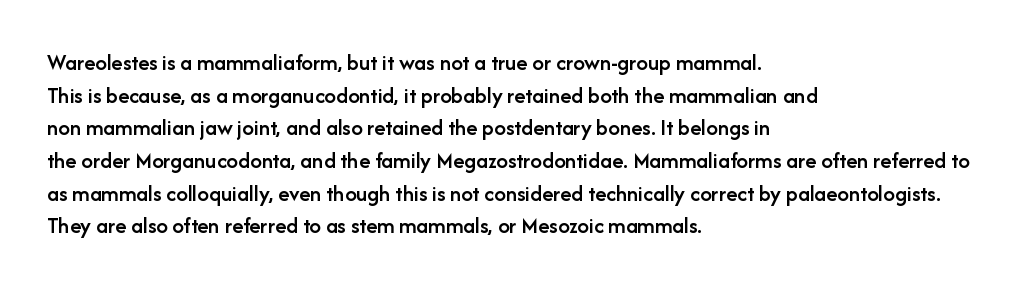
{"italic": "no", "bold": "semi", "underline": "no", "align": "left", "line_spacing": "normal", "line_spacing_ratio": 1.42, "letter_spacing": "normal", "letter_spacing_em": 0.0, "glyph_px": 23}
